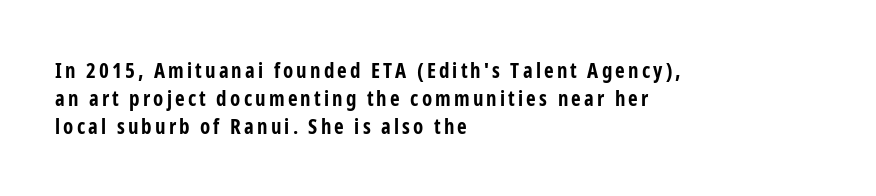
I'd describe the lettering as bold — thick and assertive. Visually the block forms a straight wall on the left and a jagged coastline on the right. Letters rest on an invisible, unmarked baseline. The rendering uses a moderate line-height, typical for paragraphs. These lines were composed using upright roman letters.
